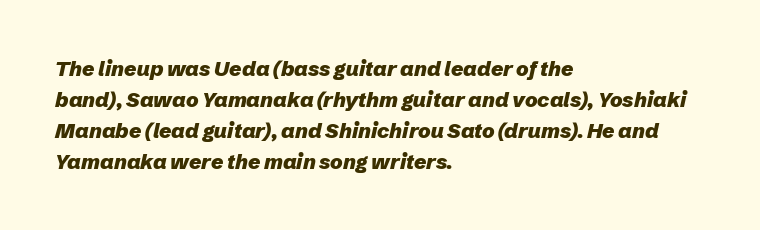
{"italic": "yes", "lean": "right", "slant_degrees": 12, "bold": "yes", "underline": "no", "align": "left", "line_spacing": "normal", "line_spacing_ratio": 1.47, "letter_spacing": "normal", "letter_spacing_em": 0.0, "glyph_px": 21}
